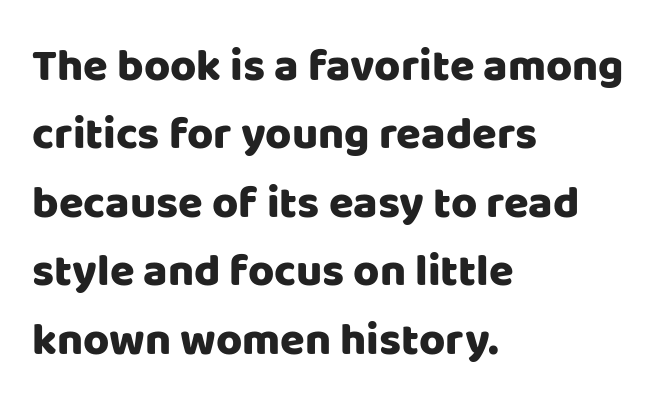
Horizontal alignment here is leftward, the default for most running prose. Each letter keeps its own natural width here, so spacing adapts to shape. The type is set solid horizontally, with unmodified tracking. The glyphs in this specimen are sans serif.
